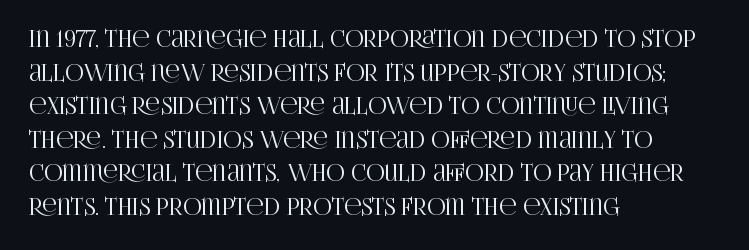
Q: Is the text italic (slanted)? A: No, it is upright.
Q: Is the text underlined? A: No.
Q: How is the paragraph aligned? A: Left-aligned.
Q: Is the spacing between letters normal or unusually wide? A: Normal.
Q: Is the spacing between lines tight, normal or loose? A: Normal.
